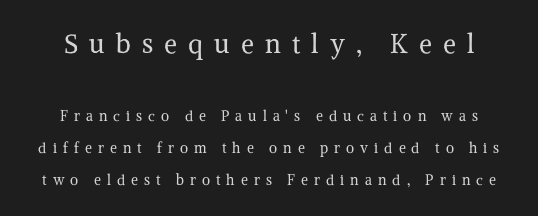
Q: Is the text bold? A: No.
Q: Is the text italic (slanted)? A: No, it is upright.
Q: Is the text underlined? A: No.
Q: Is the spacing between letters normal or unusually wide? A: Unusually wide.
Q: Is the spacing between lines tight, normal or loose? A: Loose.
Q: Which block of text is set in a larger size, the first (top) or the second (bottom)? A: The first (top) one.
